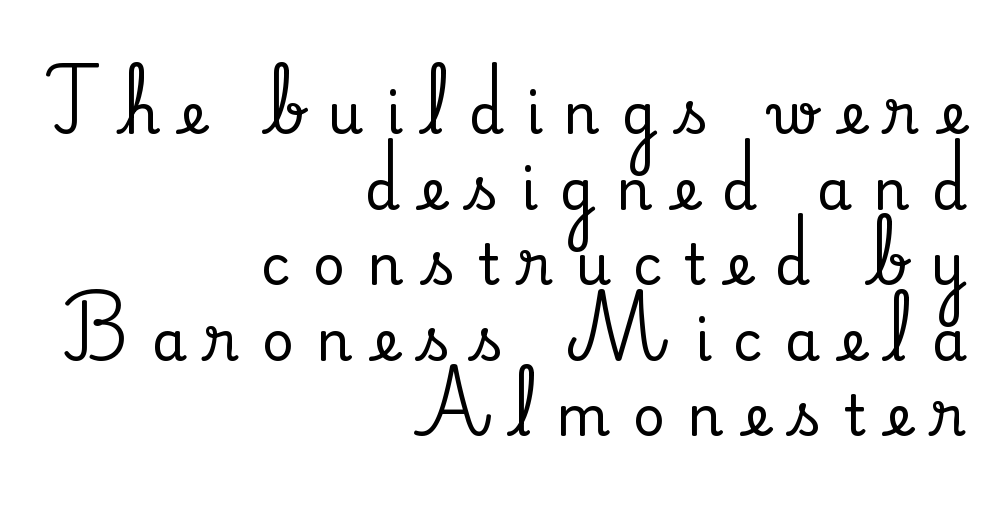
The image shows 56 px serif type, upright; set right-aligned, normal line spacing (1.35x), unusually wide letter spacing (+0.39 em), not underlined; medium stroke contrast and a small x-height.
